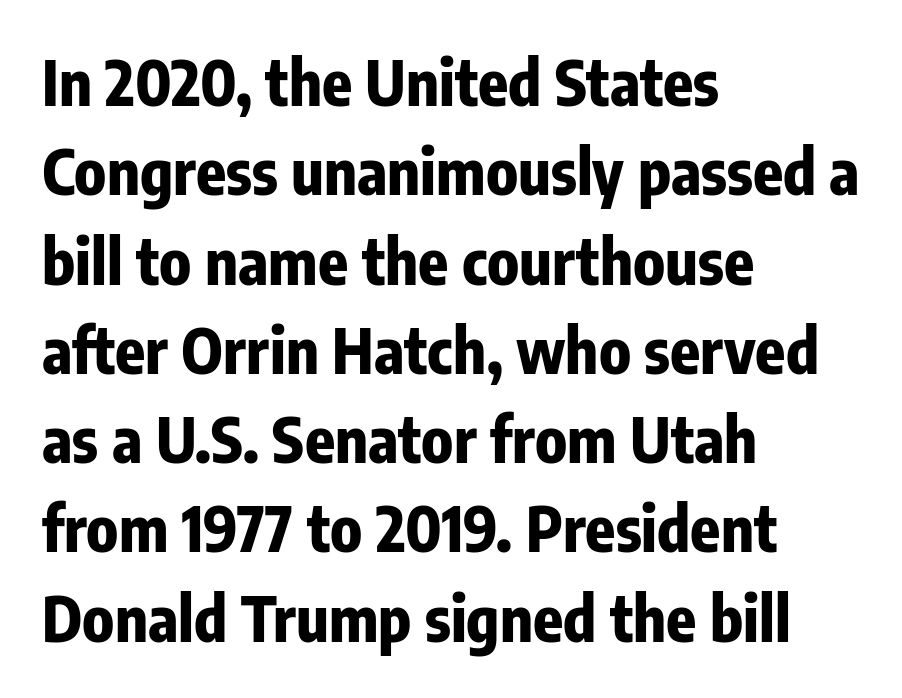
The image shows 62 px bold, condensed sans-serif type, upright; set left-aligned, normal line spacing (1.44x), normal letter spacing, not underlined; low stroke contrast and a medium x-height.
